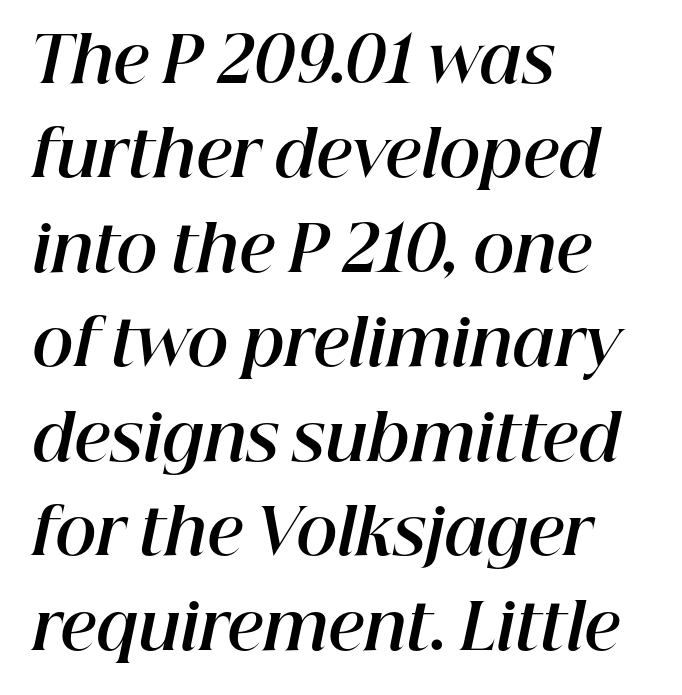
Note the varied advance widths — an 'i' is clearly narrower than an 'm'. Where is the straight margin? On the left. Each new line begins a customary step beneath the previous one. Descenders hang freely into open space.
